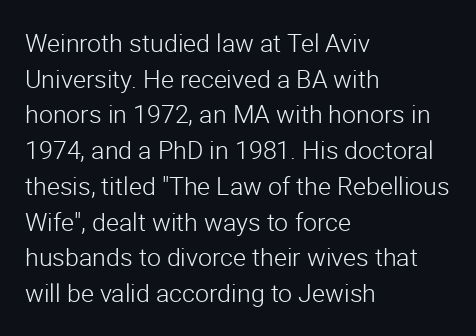
The image shows 25 px text type, upright; set left-aligned, normal line spacing (1.43x), normal letter spacing, not underlined.
